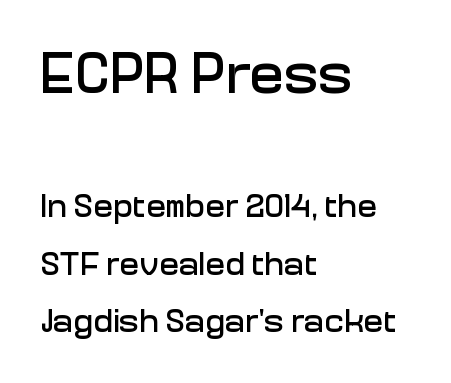
Q: Is the text italic (slanted)? A: No, it is upright.
Q: Is the typeface a serif or a sans-serif typeface? A: Sans-serif.
Q: Is the text underlined? A: No.
Q: How is the paragraph aligned? A: Left-aligned.
Q: Is the spacing between letters normal or unusually wide? A: Normal.
Q: Which block of text is set in a larger size, the first (top) or the second (bottom)? A: The first (top) one.
Q: Width (condensed, normal, or wide)? A: Normal.
Q: Stroke contrast? A: Low.
Q: x-height? A: Medium.
Q: Monospaced? A: No.
